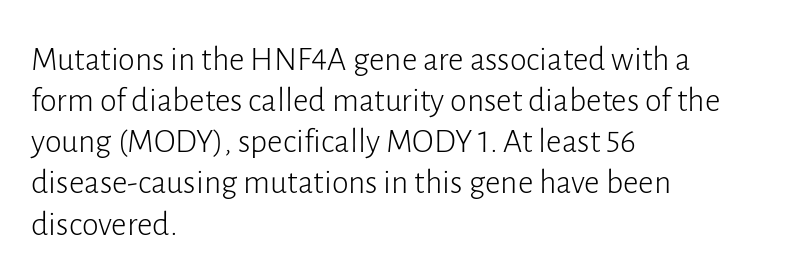
The image shows 34 px light sans-serif type, upright; set left-aligned, line spacing 1.21x, normal letter spacing, not underlined; low stroke contrast and a medium x-height.
